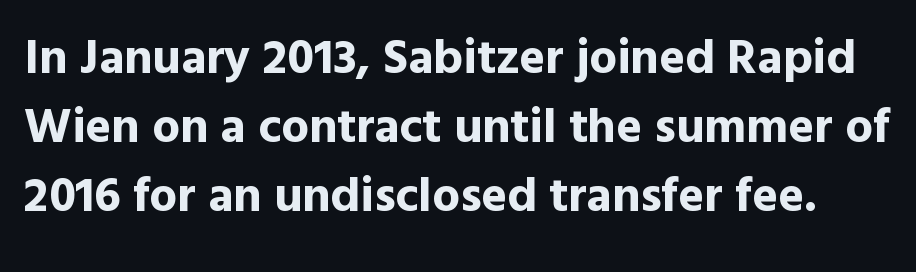
The image shows 49 px bold sans-serif type, upright; set normal line spacing (1.41x), normal letter spacing, not underlined; a medium x-height.
